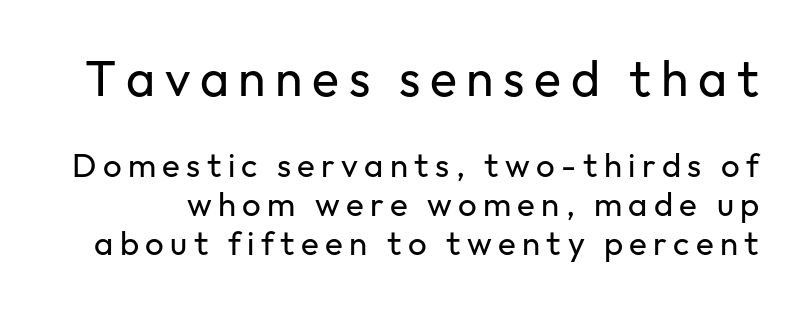
The foot of each line stays bare and open. Counters stay open thanks to moderate or lighter strokes. Type size steps down from the first block to the second. The rendering shows plain stroke endings on the letterforms — a sans-serif design. Note the varied advance widths — an 'i' is clearly narrower than an 'm'. The letters stand upright; this is a roman face.
